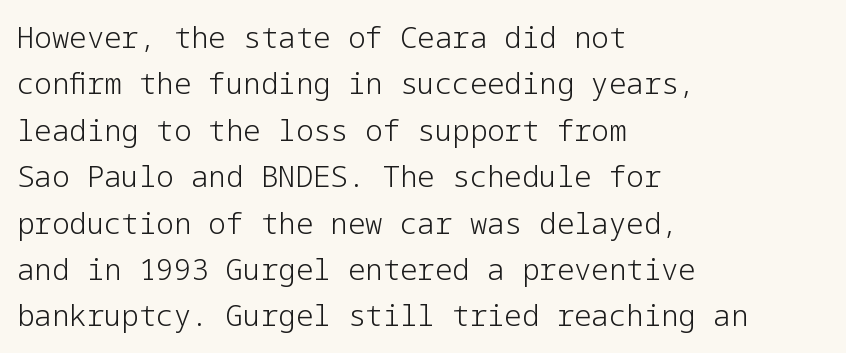
{"serif": "no", "italic": "no", "bold": "no", "weight": "light", "width": "normal", "stroke_contrast": "low", "x_height": "medium", "underline": "no", "align": "left", "line_spacing": "normal", "line_spacing_ratio": 1.6, "letter_spacing": "normal", "letter_spacing_em": 0.0, "glyph_px": 29}
